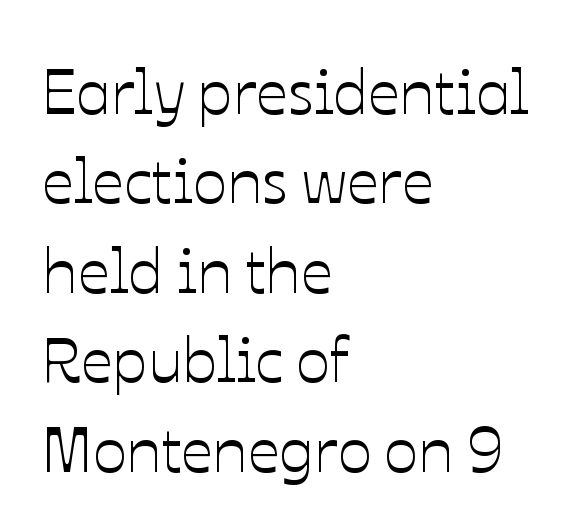
You could call the tracking neutral — neither tight nor loose. A classic flush-left, rag-right setting is used for this passage. These lines were composed using upright roman letters. The string is rendered with underlining switched off.
